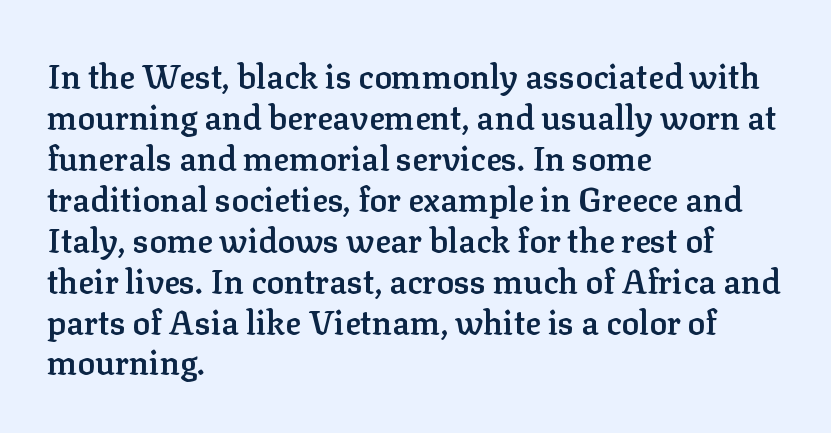
Words appear dense and cohesive because spacing is normal. Check under the words: just untouched page. Here the designer chose a conventional face with non-uniform glyph widths. Quick note: not italic, upright. Classification — serif. How heavy is the stroke? Medium-heavy — a semibold, shy of bold.
